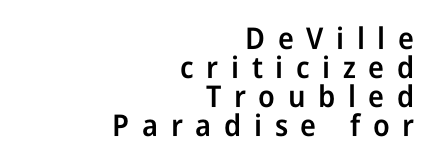
The image shows 30 px semibold, condensed sans-serif type, upright; set right-aligned, tight line spacing (0.97x), unusually wide letter spacing (+0.42 em), not underlined; low stroke contrast and a medium x-height.
